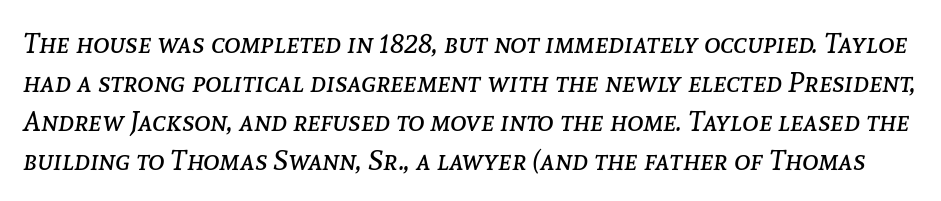
This sample has the flowing, uneven cadence of proportional lettering. This reads as an unemphasized weight, regular at the heaviest. This sample uses plain, unmodified letter spacing. Style check: oblique. The vertical gap from one line to the next is medium. The area under the type is left untouched.
